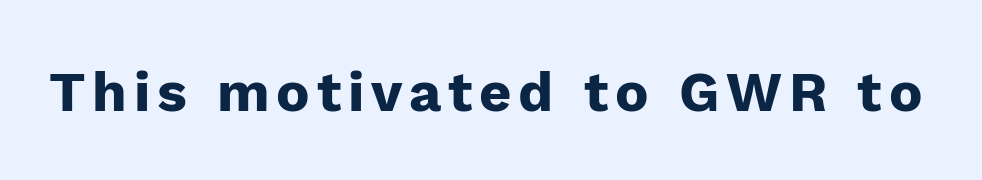
The image shows 56 px heavy sans-serif type, upright; set not underlined; low stroke contrast and a medium x-height.
